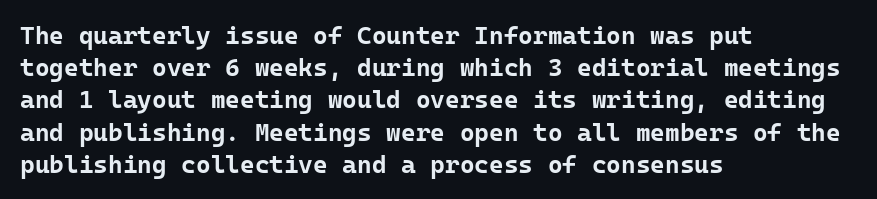
Q: Is the text bold? A: Yes.
Q: Is the text italic (slanted)? A: No, it is upright.
Q: Is the text underlined? A: No.
Q: How is the paragraph aligned? A: Left-aligned.
Q: Is the spacing between letters normal or unusually wide? A: Normal.
Q: Is the spacing between lines tight, normal or loose? A: Normal.
